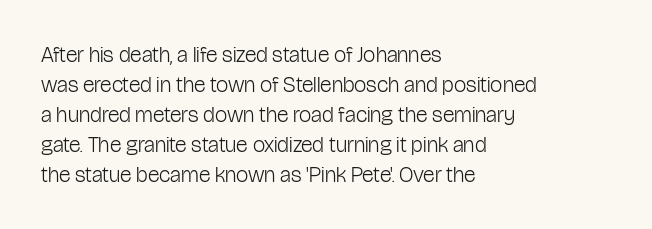
{"italic": "no", "bold": "no", "underline": "no", "align": "left", "line_spacing": "normal", "line_spacing_ratio": 1.36, "letter_spacing": "normal", "letter_spacing_em": 0.0, "glyph_px": 22}
